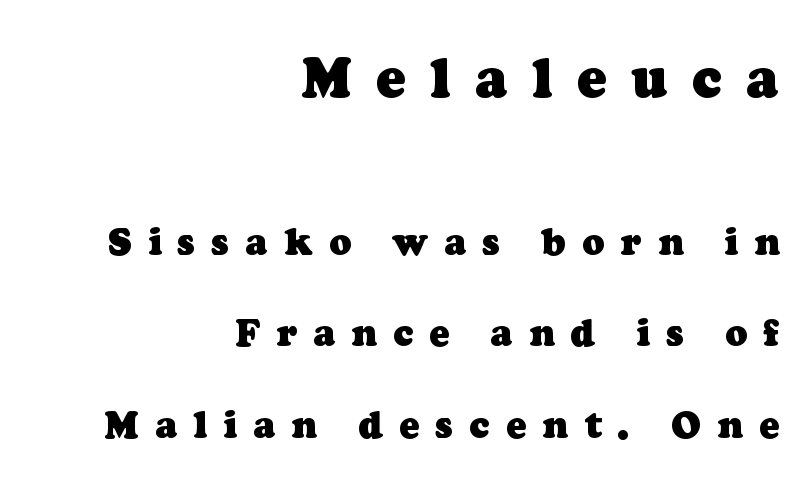
The image shows 55 px heavy serif type; set right-aligned, loose line spacing (2.47x), unusually wide letter spacing (+0.44 em), not underlined; the first (top) block is 1.49x larger; low stroke contrast and a medium x-height.
